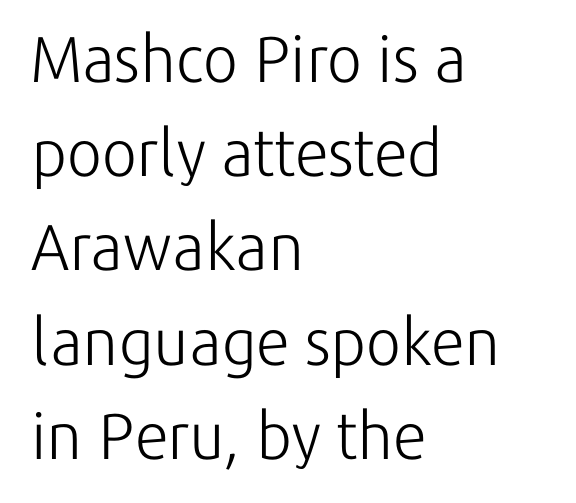
{"serif": "no", "italic": "no", "bold": "no", "weight": "light", "width": "normal", "stroke_contrast": "low", "x_height": "medium", "monospaced": "no", "underline": "no", "align": "left", "line_spacing": "normal", "line_spacing_ratio": 1.45, "letter_spacing": "normal", "letter_spacing_em": 0.0, "glyph_px": 65}
